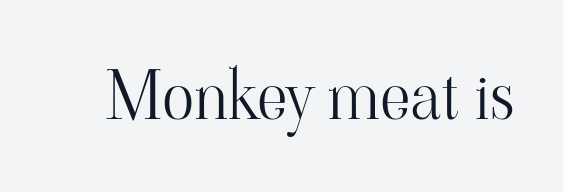
Q: Is the text bold? A: No.
Q: Is the text italic (slanted)? A: No, it is upright.
Q: Is the typeface a serif or a sans-serif typeface? A: Serif.
Q: Is the text underlined? A: No.
Q: Is the spacing between letters normal or unusually wide? A: Normal.
Q: Width (condensed, normal, or wide)? A: Normal.
Q: Stroke contrast? A: High.
Q: x-height? A: Small.
Q: Monospaced? A: No.
